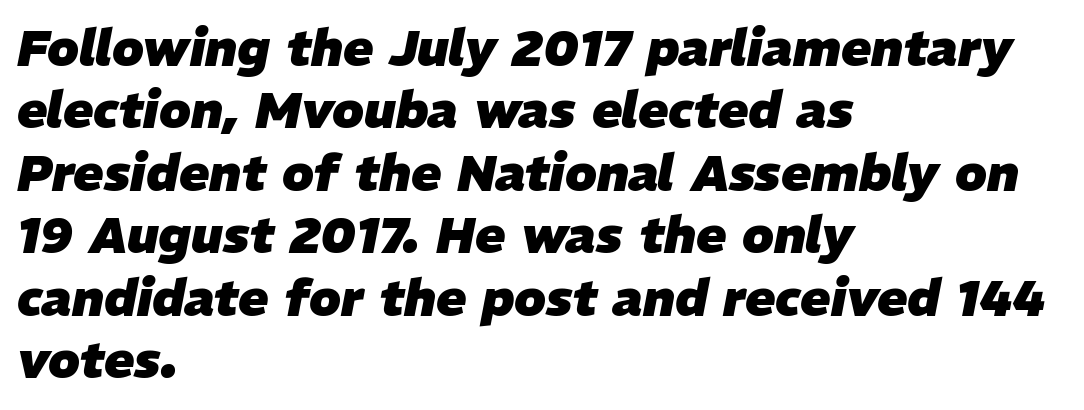
How would I describe the line gaps? Plain and ordinary. Here the designer chose a conventional face with non-uniform glyph widths. A clean baseline with only descenders dipping below it. Standard letterfit; no display-style spreading of the glyphs. Summary of weight: heavy, a full bold.
